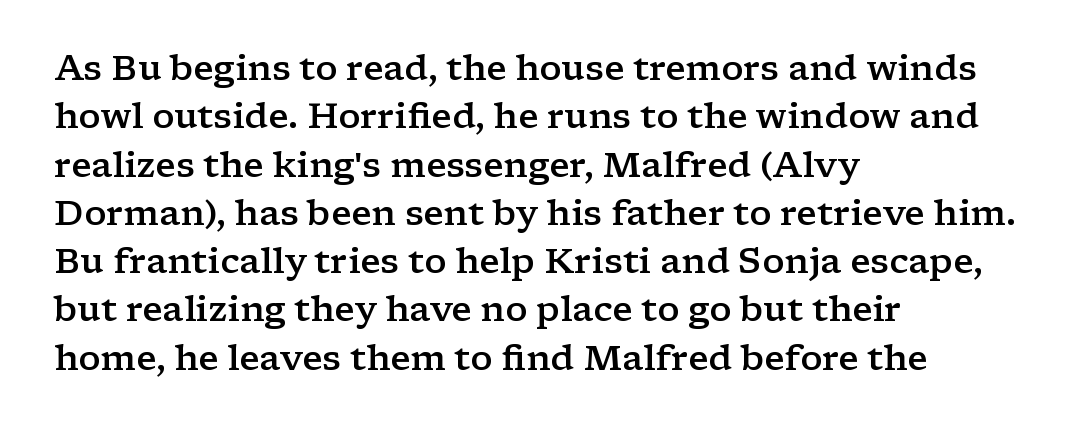
The image shows 35 px semibold, wide serif type, upright; set left-aligned, normal line spacing (1.38x), normal letter spacing, not underlined; low stroke contrast and a medium x-height.
